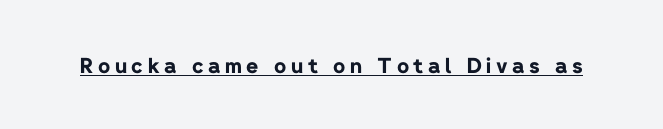
Q: Is the text bold? A: Yes.
Q: Is the text italic (slanted)? A: No, it is upright.
Q: Is the text underlined? A: Yes.
Q: Is the spacing between letters normal or unusually wide? A: Unusually wide.
